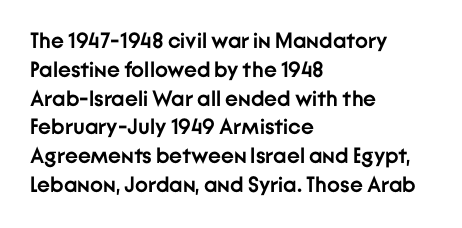
The image shows 22 px bold type, upright; set left-aligned, normal line spacing (1.31x), normal letter spacing, not underlined.
